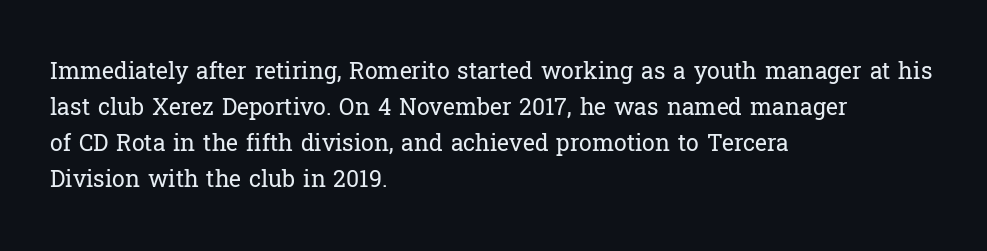
{"italic": "no", "bold": "no", "underline": "no", "align": "left", "line_spacing": "normal", "line_spacing_ratio": 1.56, "letter_spacing": "normal", "letter_spacing_em": 0.0, "glyph_px": 23}
